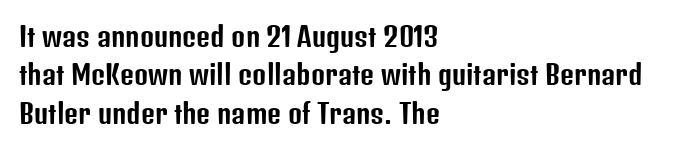
The image shows 27 px text type, upright; set left-aligned, normal line spacing (1.42x), normal letter spacing, not underlined.
